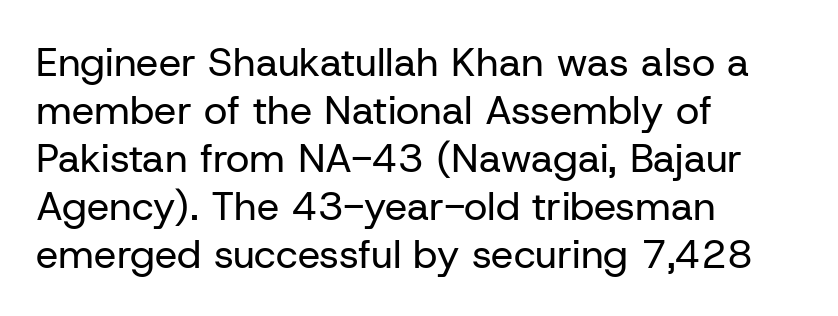
Honestly, the letter spacing is just normal — you wouldn't notice it. Letterform terminals end flat and unadorned throughout the passage. The compositor pushed each line to the left boundary. Underline: absent. The passage shown is typed in a proportional face where columns would drift. When letters stand straight like this, we call the style roman or upright.
